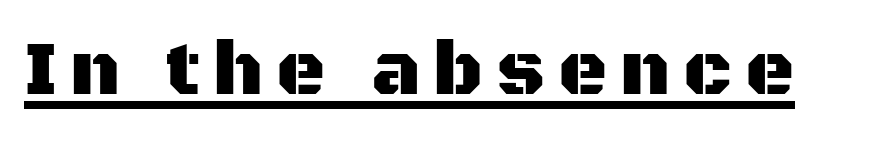
Examine the stroke ends and you'll find no serifs. Quick note: underline on. Do the letters lean? They stand straight. Here the designer chose a conventional face with non-uniform glyph widths.
